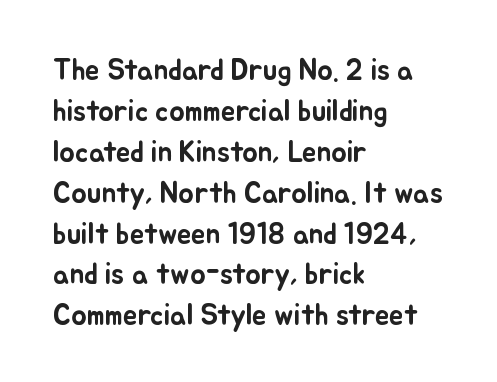
The image shows 29 px text type, upright; set left-aligned, normal line spacing (1.41x), normal letter spacing, not underlined; low stroke contrast and a small x-height.
